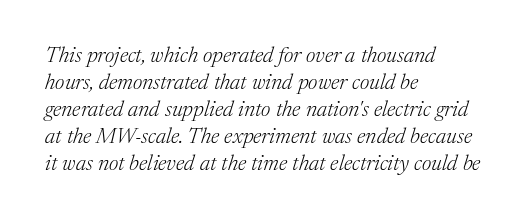
{"italic": "yes", "lean": "right", "slant_degrees": 17, "bold": "no", "underline": "no", "align": "left", "line_spacing_ratio": 1.23, "letter_spacing": "normal", "letter_spacing_em": 0.0, "glyph_px": 22}
